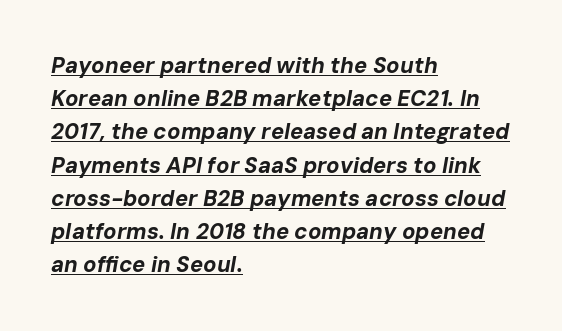
The image shows 22 px bold type, italic (leaning right); set left-aligned, normal line spacing (1.51x), normal letter spacing, underlined.
